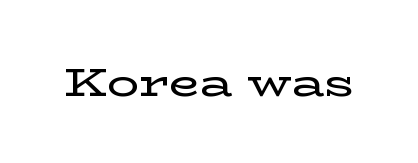
The image shows 40 px wide serif type, upright; set normal letter spacing, not underlined; low stroke contrast and a medium x-height.
